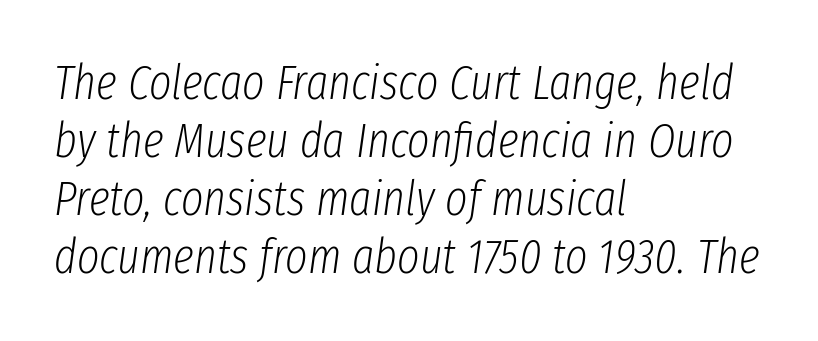
{"italic": "yes", "lean": "right", "slant_degrees": 8, "bold": "no", "weight": "light", "width": "condensed", "stroke_contrast": "low", "x_height": "medium", "monospaced": "no", "underline": "no", "align": "left", "line_spacing_ratio": 1.21, "letter_spacing": "normal", "letter_spacing_em": 0.0, "glyph_px": 48}
